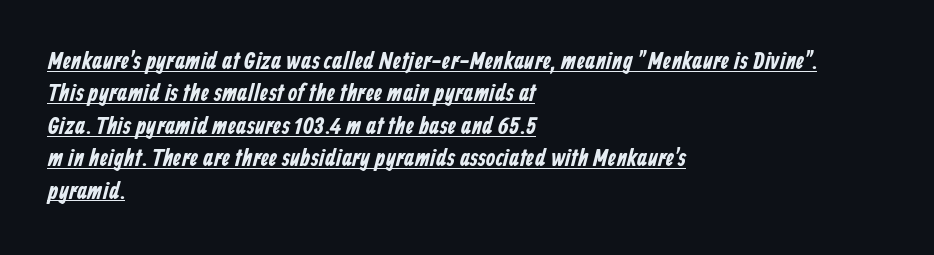
This rendering features underlined lettering. The rendering uses a moderate line-height, typical for paragraphs. Visually the block forms a straight wall on the left and a jagged coastline on the right. The letters sit at their default tracking, neither squeezed nor spread.
